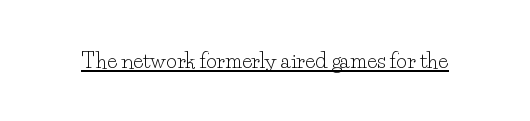
Q: Is the text bold? A: No.
Q: Is the text italic (slanted)? A: No, it is upright.
Q: Is the text underlined? A: Yes.
Q: Is the spacing between letters normal or unusually wide? A: Normal.
